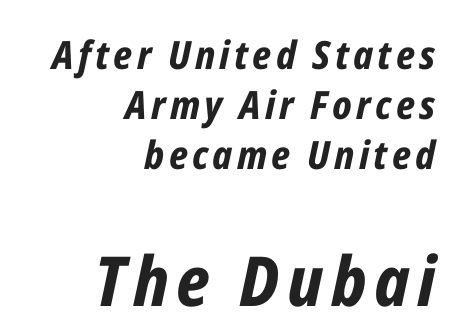
A student would notice the bottom passage is typeset larger than what precedes it. If you drew a line through each stem, it would be angled. These lines stack with their right ends in a neat column. The baseline area is clear. This sample has the flowing, uneven cadence of proportional lettering.
